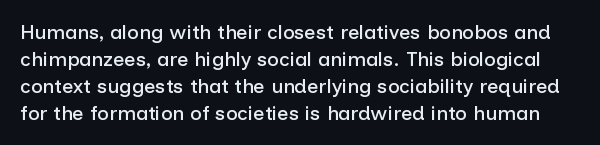
Normally led — the rows are evenly, conventionally spaced. Vertical strokes here are truly vertical. Underlining? Definitely not there. The face used here is rendered with its standard letterfit.
